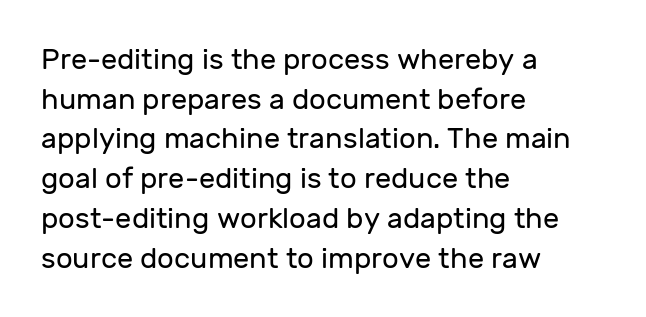
Q: Is the text bold? A: No.
Q: Is the text italic (slanted)? A: No, it is upright.
Q: Is the typeface a serif or a sans-serif typeface? A: Sans-serif.
Q: Is the text underlined? A: No.
Q: How is the paragraph aligned? A: Left-aligned.
Q: Is the spacing between letters normal or unusually wide? A: Normal.
Q: Is the spacing between lines tight, normal or loose? A: Normal.
Q: Width (condensed, normal, or wide)? A: Normal.
Q: Stroke contrast? A: Low.
Q: x-height? A: Medium.
Q: Monospaced? A: No.
